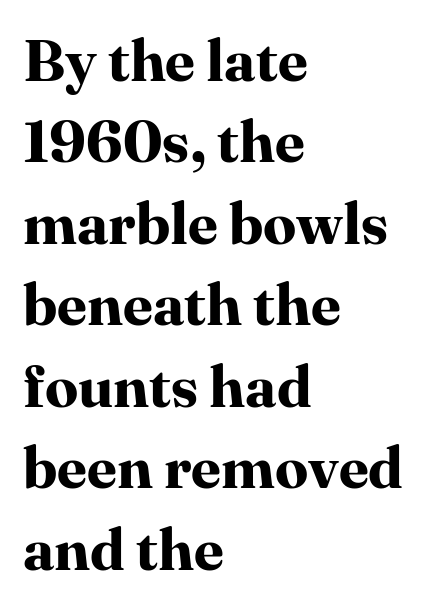
The image shows 59 px bold serif type, upright; set left-aligned, normal line spacing (1.38x), normal letter spacing, not underlined; high stroke contrast and a medium x-height.
